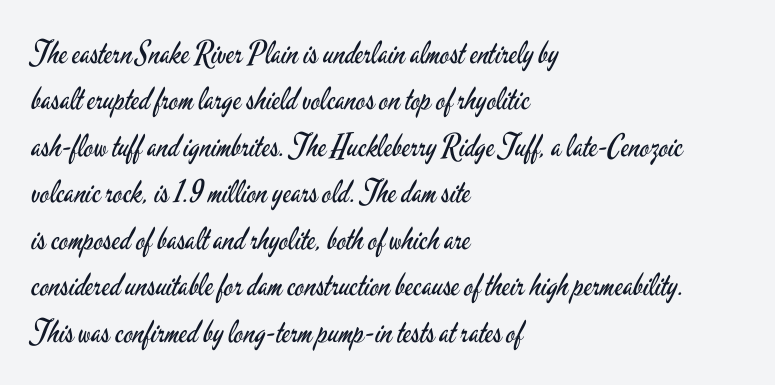
{"serif": "no", "bold": "no", "weight": "regular", "width": "condensed", "stroke_contrast": "low", "x_height": "small", "monospaced": "no", "underline": "no", "align": "left", "line_spacing": "normal", "line_spacing_ratio": 1.5, "letter_spacing": "normal", "letter_spacing_em": 0.0, "glyph_px": 31}
